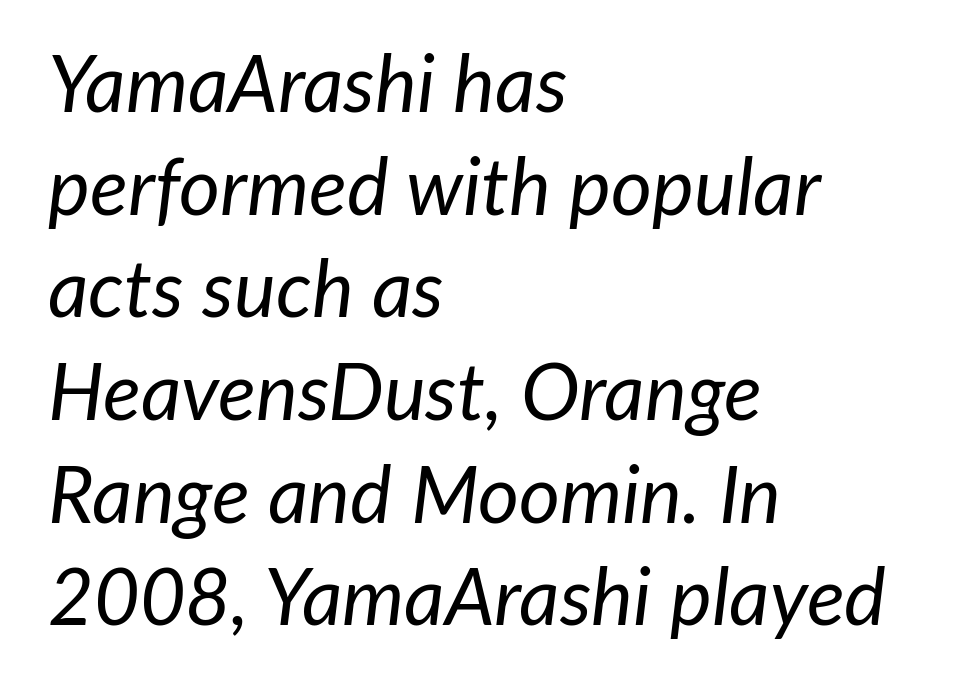
The image shows 79 px regular-weight type, italic (leaning right); set left-aligned, normal line spacing (1.3x), normal letter spacing, not underlined; low stroke contrast and a medium x-height.
